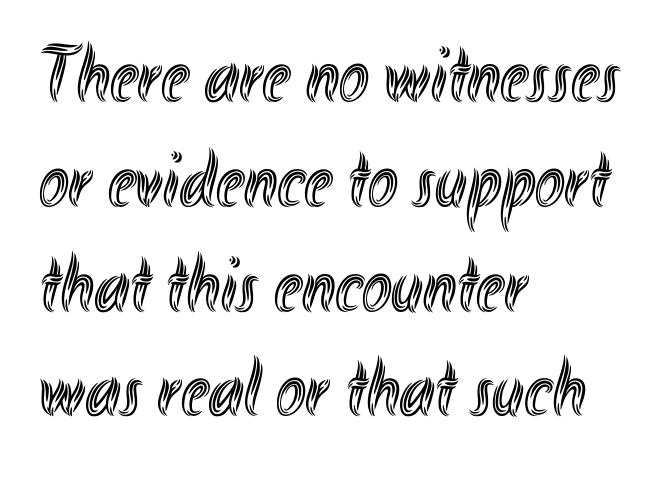
{"width": "condensed", "x_height": "small", "monospaced": "no", "underline": "no", "align": "left", "line_spacing": "normal", "line_spacing_ratio": 1.31, "letter_spacing": "normal", "letter_spacing_em": 0.0, "glyph_px": 80}
